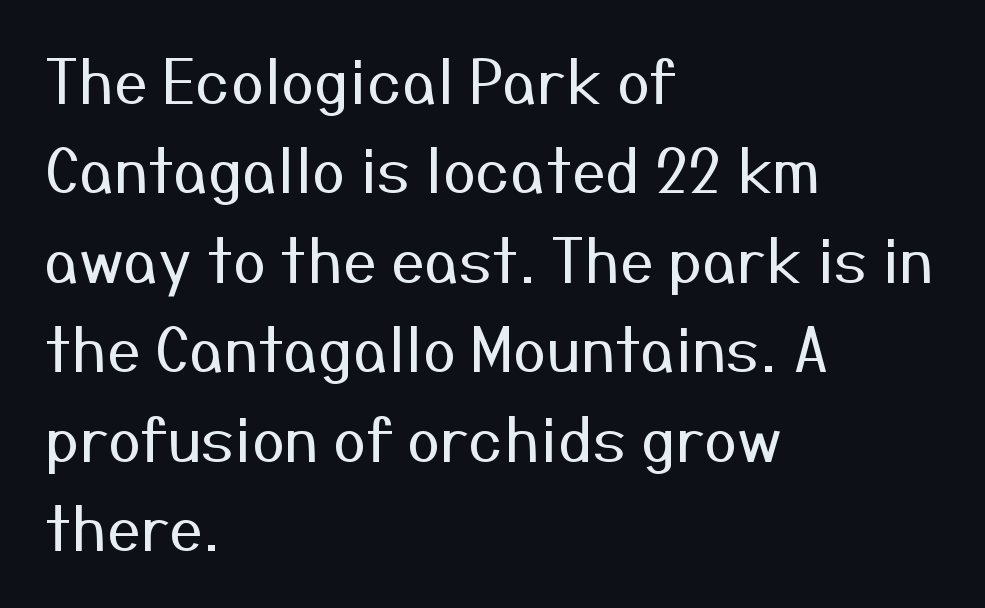
{"serif": "no", "italic": "no", "bold": "no", "weight": "regular", "width": "normal", "stroke_contrast": "medium", "x_height": "medium", "monospaced": "no", "underline": "no", "align": "left", "line_spacing": "normal", "line_spacing_ratio": 1.49, "letter_spacing": "normal", "letter_spacing_em": 0.0, "glyph_px": 60}
